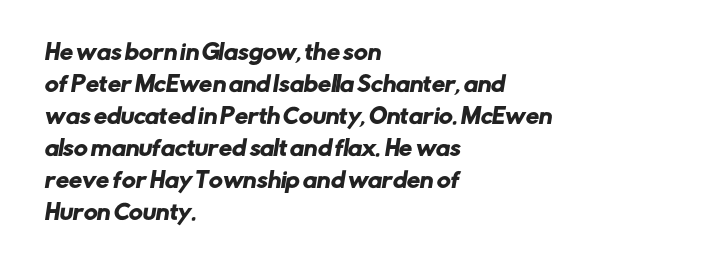
Quick note: interline space is typical. If you drew a ruler down the left edge, every line would touch it. Here the glyphs are tracked normally, forming tight word shapes. Words float on clear page, feet unadorned.
